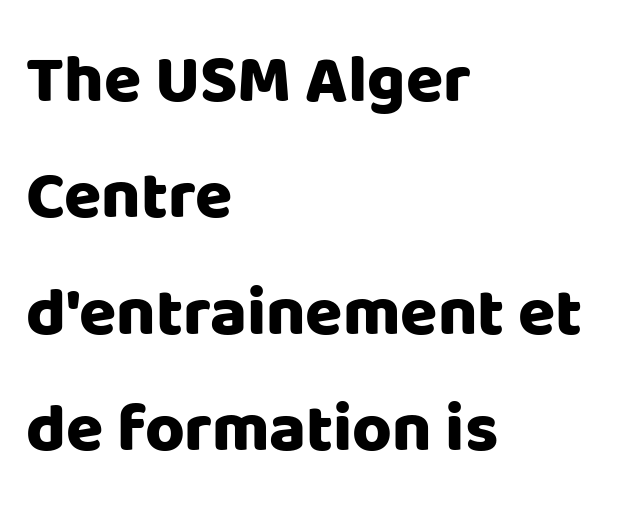
{"serif": "no", "italic": "no", "bold": "yes", "weight": "heavy", "width": "normal", "stroke_contrast": "low", "x_height": "large", "monospaced": "no", "underline": "no", "align": "left", "line_spacing_ratio": 1.71, "letter_spacing": "normal", "letter_spacing_em": 0.0, "glyph_px": 68}
